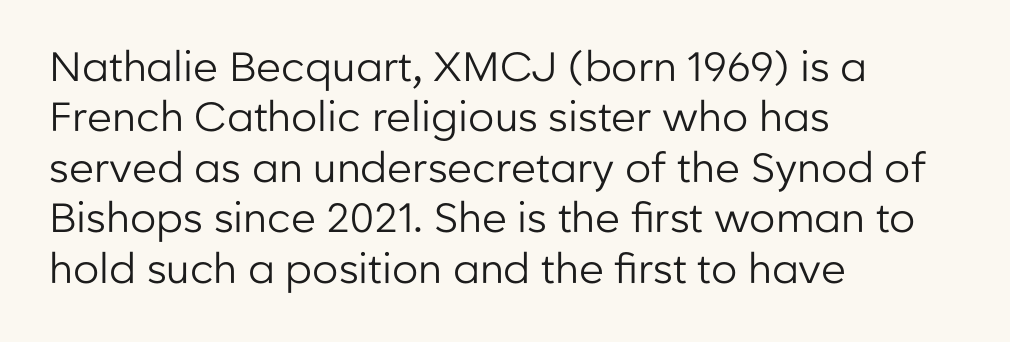
The ragged edge is on the right, which tells us the setting is flush left. The passage shown is typed in a proportional face where columns would drift. Nothing heavy about these letters — not bold at all. Vertical strokes here are truly vertical. The letters sit at their default tracking, neither squeezed nor spread. The glyphs in this specimen are sans serif.
